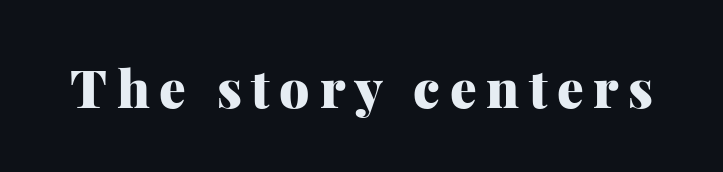
The image shows 53 px heavy serif type, upright; set not underlined; medium stroke contrast and a medium x-height.
